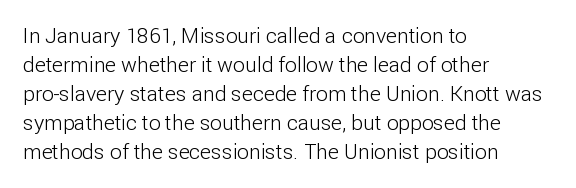
Q: Is the text bold? A: No.
Q: Is the text italic (slanted)? A: No, it is upright.
Q: Is the text underlined? A: No.
Q: How is the paragraph aligned? A: Left-aligned.
Q: Is the spacing between letters normal or unusually wide? A: Normal.
Q: Is the spacing between lines tight, normal or loose? A: Normal.
